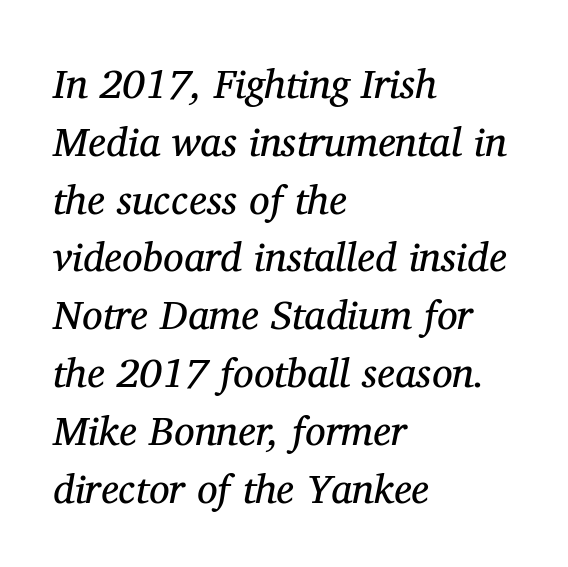
The image shows 41 px regular-weight serif type, italic (leaning right); set left-aligned, normal line spacing (1.41x), normal letter spacing, not underlined; medium stroke contrast and a medium x-height.
